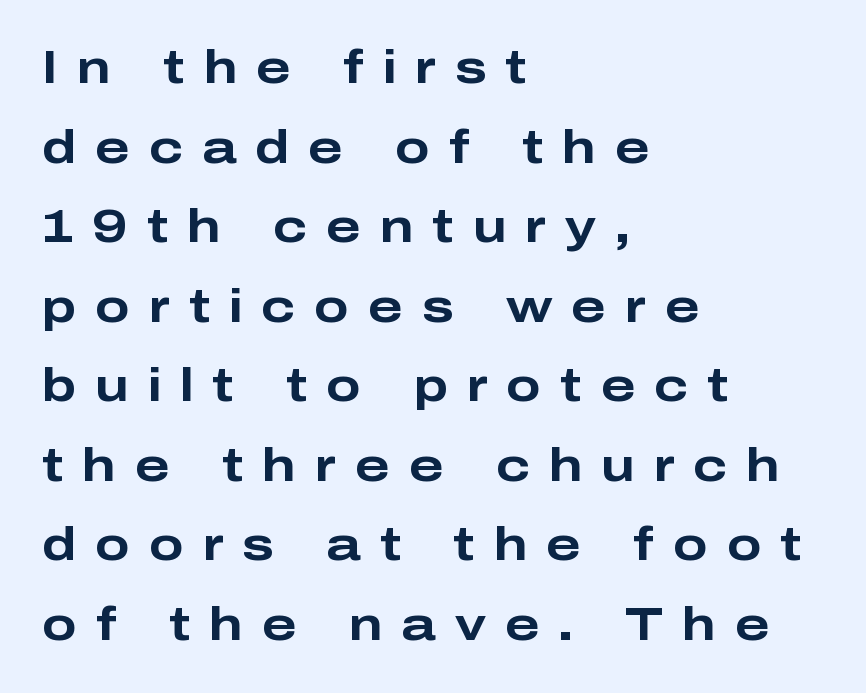
The image shows 46 px bold, wide sans-serif type, upright; set left-aligned, line spacing 1.73x, unusually wide letter spacing (+0.41 em), not underlined; low stroke contrast and a medium x-height.
